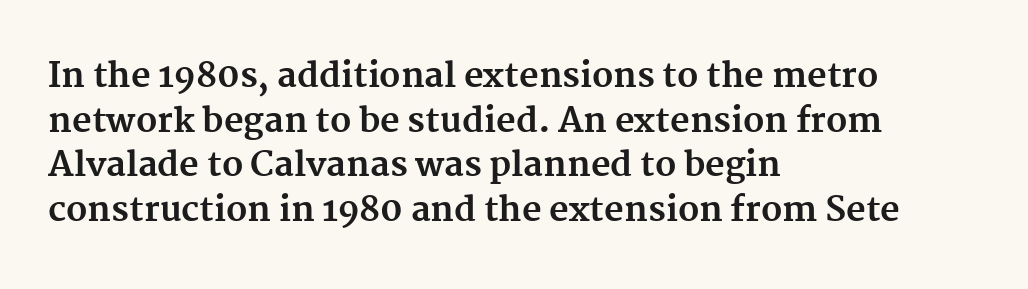
Typographic density is high because the face is bold. The gap between lines stays unmarked. Nothing unusual about the tracking: characters are spaced as the font intends. Are there feet on the stems? There are — it's a serif. Do the letters lean? They stand straight. Varying glyph widths throughout — classic text-font behaviour.
